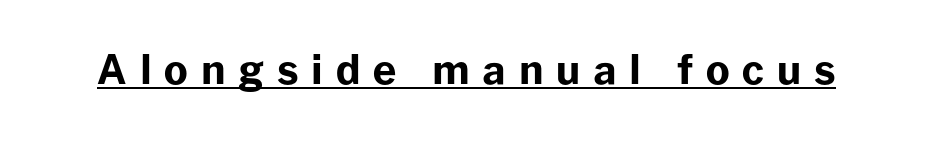
The image shows 40 px bold sans-serif type, upright; set unusually wide letter spacing (+0.32 em), underlined; low stroke contrast and a medium x-height.
